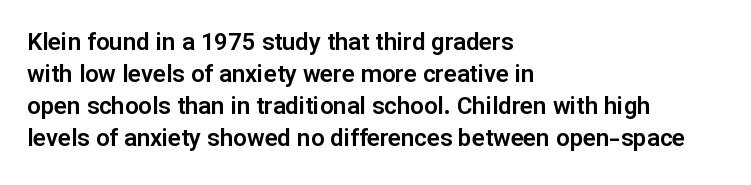
{"italic": "no", "underline": "no", "align": "left", "line_spacing": "normal", "line_spacing_ratio": 1.33, "letter_spacing": "normal", "letter_spacing_em": 0.0, "glyph_px": 24}
